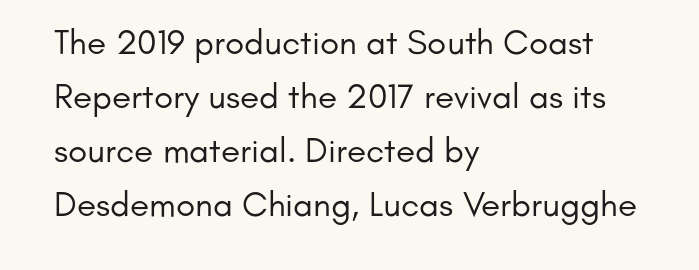
{"serif": "no", "italic": "no", "bold": "no", "weight": "regular", "width": "normal", "stroke_contrast": "low", "x_height": "small", "monospaced": "no", "underline": "no", "align": "left", "line_spacing": "normal", "line_spacing_ratio": 1.54, "letter_spacing": "normal", "letter_spacing_em": 0.0, "glyph_px": 35}
